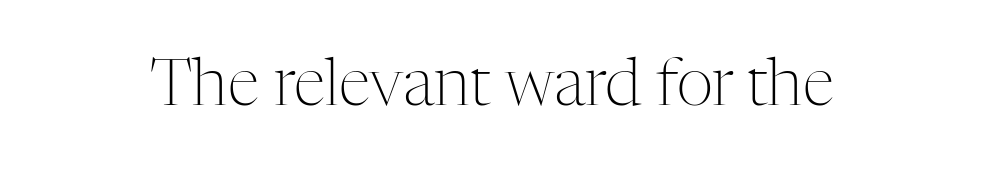
The image shows 64 px light serif type, upright; set normal letter spacing, not underlined; medium stroke contrast and a medium x-height.
